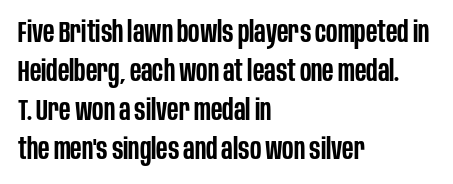
{"serif": "no", "italic": "no", "bold": "semi", "weight": "semibold", "width": "condensed", "stroke_contrast": "low", "x_height": "large", "monospaced": "no", "underline": "no", "align": "left", "line_spacing": "normal", "line_spacing_ratio": 1.34, "letter_spacing": "normal", "letter_spacing_em": 0.0, "glyph_px": 29}
